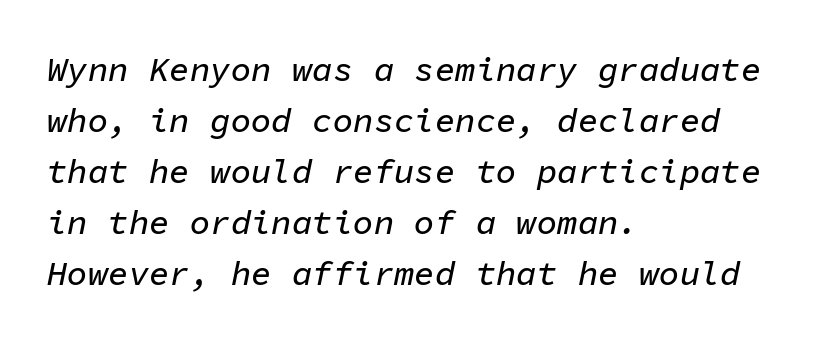
{"italic": "yes", "lean": "right", "slant_degrees": 11, "width": "normal", "stroke_contrast": "low", "x_height": "medium", "monospaced": "yes", "underline": "no", "align": "left", "line_spacing": "normal", "line_spacing_ratio": 1.5, "letter_spacing": "normal", "letter_spacing_em": 0.0, "glyph_px": 34}
